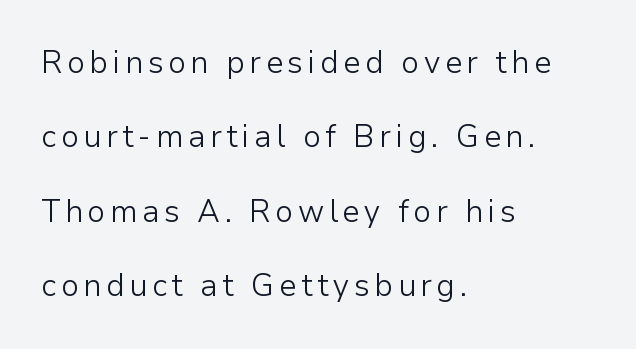
The image shows 31 px light sans-serif type, upright; set left-aligned, loose line spacing (2.4x), not underlined; low stroke contrast and a medium x-height.
